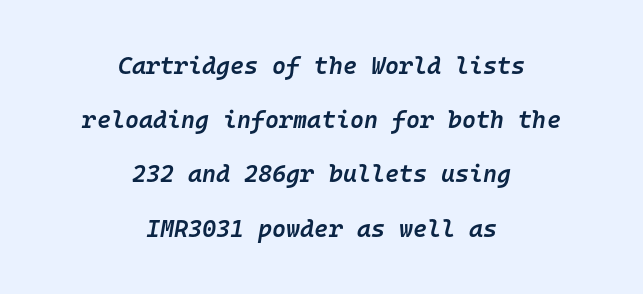
Weight: semibold (demi). Centered paragraph, ragged on both sides. The letters sit at their default tracking, neither squeezed nor spread. One glance says open: line gaps are wider than usual.
